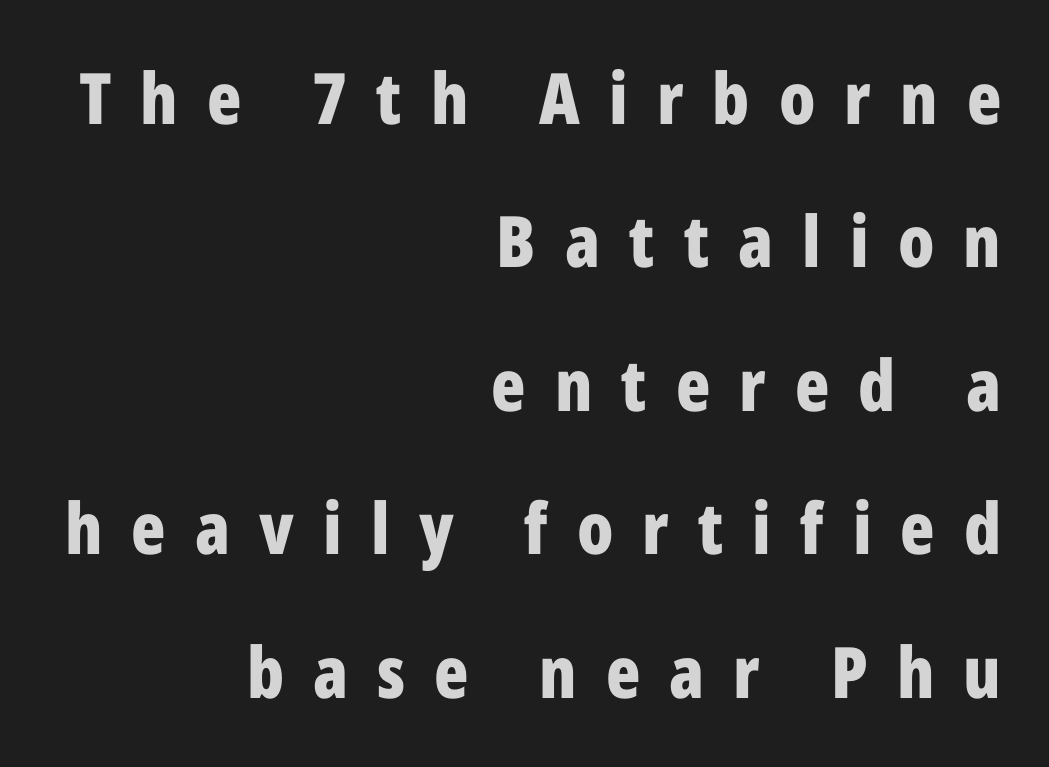
{"serif": "no", "italic": "no", "bold": "yes", "weight": "bold", "width": "condensed", "stroke_contrast": "low", "x_height": "medium", "monospaced": "no", "underline": "no", "align": "right", "line_spacing": "loose", "line_spacing_ratio": 2.02, "letter_spacing": "wide", "letter_spacing_em": 0.41, "glyph_px": 71}
